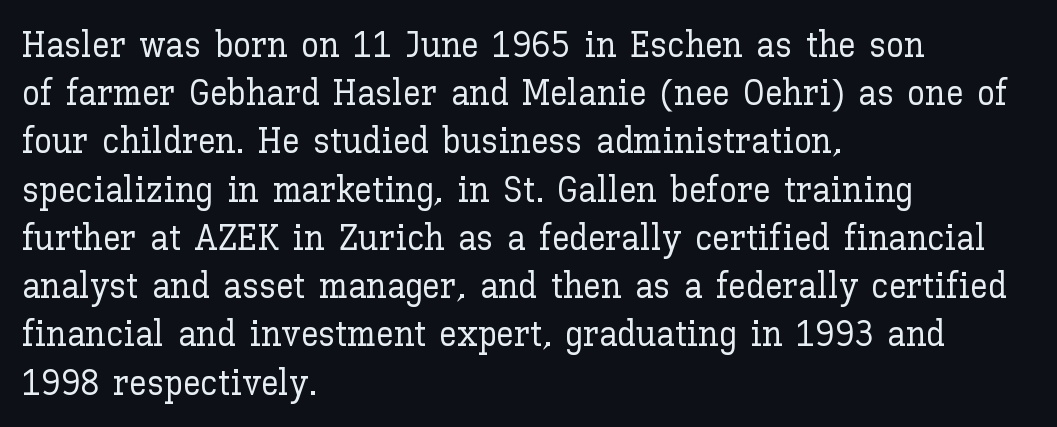
Q: Is the text italic (slanted)? A: No, it is upright.
Q: Is the text underlined? A: No.
Q: How is the paragraph aligned? A: Left-aligned.
Q: Is the spacing between letters normal or unusually wide? A: Normal.
Q: Is the spacing between lines tight, normal or loose? A: Normal.
Q: Width (condensed, normal, or wide)? A: Normal.
Q: Stroke contrast? A: Low.
Q: x-height? A: Medium.
Q: Monospaced? A: No.
